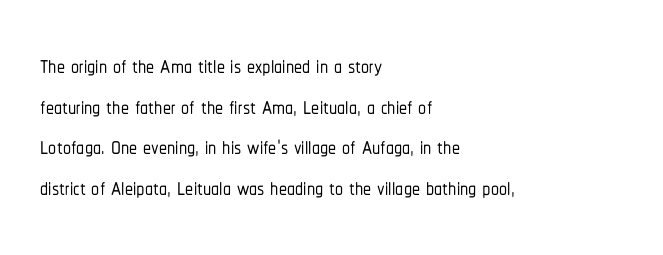
The image shows 32 px condensed sans-serif type, upright; set left-aligned, normal line spacing (1.27x), normal letter spacing, not underlined; low stroke contrast and a medium x-height.
